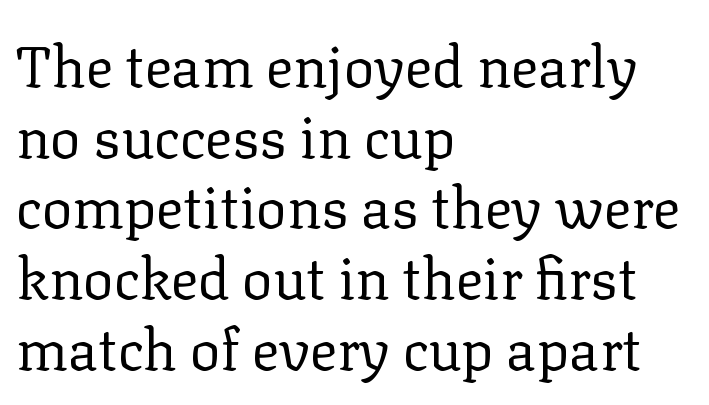
The image shows 57 px regular-weight serif type, upright; set left-aligned, line spacing 1.24x, normal letter spacing, not underlined; low stroke contrast and a medium x-height.
